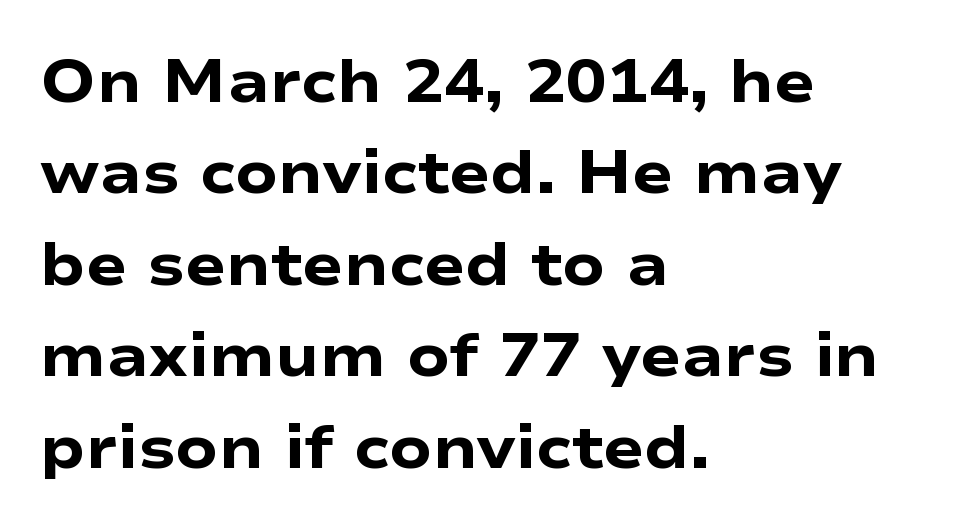
The image shows 61 px heavy, wide sans-serif type, upright; set left-aligned, normal line spacing (1.5x), normal letter spacing, not underlined; low stroke contrast and a medium x-height.
